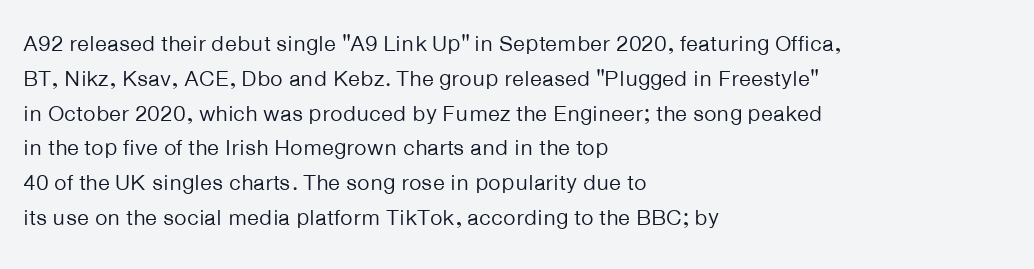
All the whitespace from short lines collects on the right. No extra tracking has been applied to these lines. Characters remain perfectly vertical along every line. The space beneath each line is pristine and unruled. Vertical stems look standard width or narrower in stroke.
